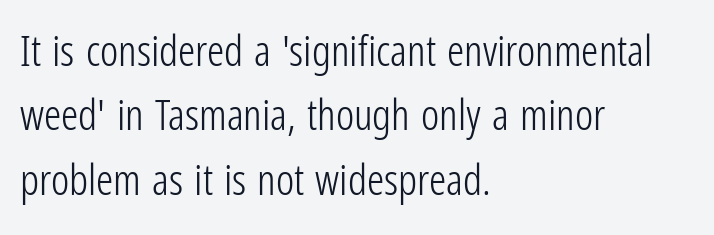
The ragged edge is on the right, which tells us the setting is flush left. Honestly, there is no underline to notice here at all. Vertical stems look standard width or narrower in stroke. Ordinary non-slanted type is in use. This rendering employs a face without finishing strokes, i.e., a sans-serif.
